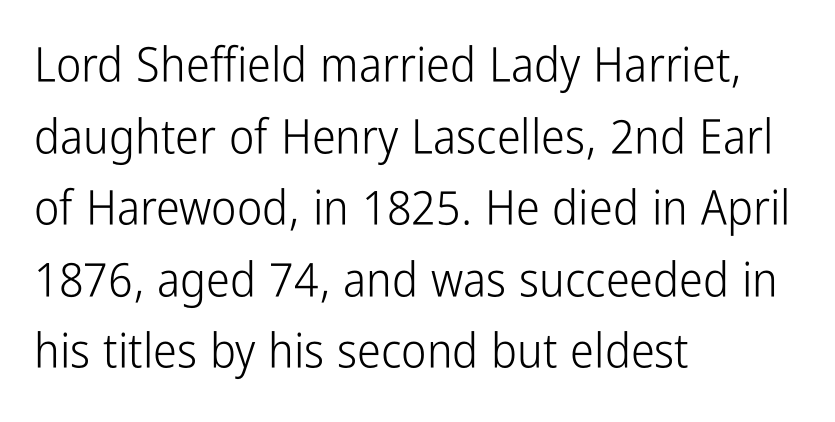
Q: Is the text bold? A: No.
Q: Is the text italic (slanted)? A: No, it is upright.
Q: Is the typeface a serif or a sans-serif typeface? A: Sans-serif.
Q: Is the text underlined? A: No.
Q: How is the paragraph aligned? A: Left-aligned.
Q: Is the spacing between letters normal or unusually wide? A: Normal.
Q: Is the spacing between lines tight, normal or loose? A: Normal.
Q: Width (condensed, normal, or wide)? A: Condensed.
Q: Stroke contrast? A: Low.
Q: x-height? A: Medium.
Q: Monospaced? A: No.
